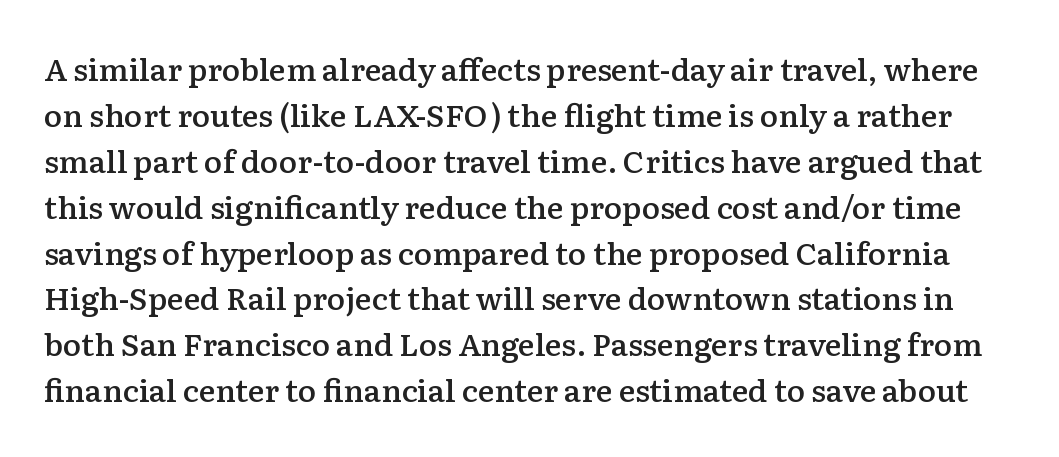
The image shows 31 px semibold serif type, upright; set normal line spacing (1.48x), normal letter spacing, not underlined; low stroke contrast and a medium x-height.
